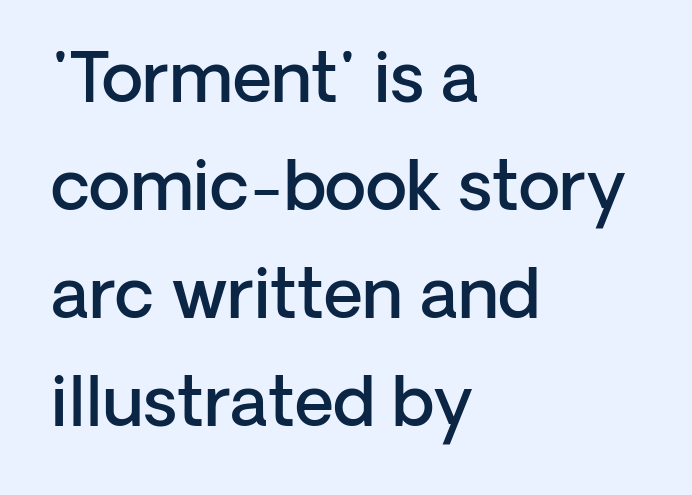
A typesetter would call this zero additional tracking. To sum up the face: it is a sans, with no serifs. The glyphs have the mass of a demibold cut, below bold. Anything drawn beneath the words? Only blank space.
